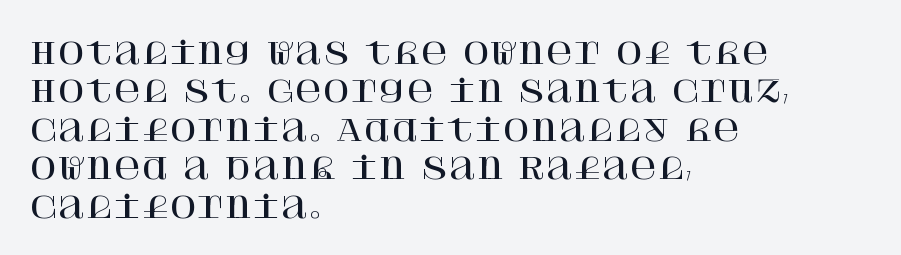
{"serif": "yes", "italic": "no", "width": "normal", "stroke_contrast": "high", "x_height": "large", "underline": "no", "align": "left", "line_spacing": "normal", "line_spacing_ratio": 1.28, "letter_spacing": "normal", "letter_spacing_em": 0.0, "glyph_px": 30}
